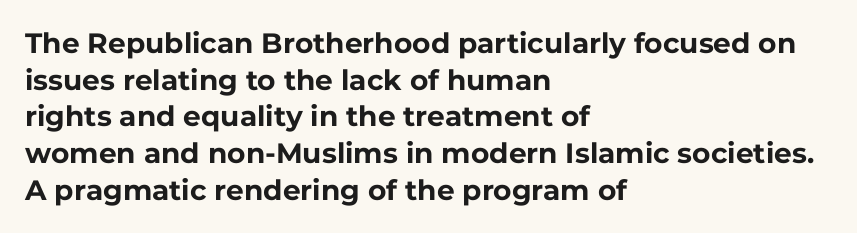
The image shows 28 px bold sans-serif type, upright; set left-aligned, normal line spacing (1.31x), normal letter spacing, not underlined; low stroke contrast and a medium x-height.
